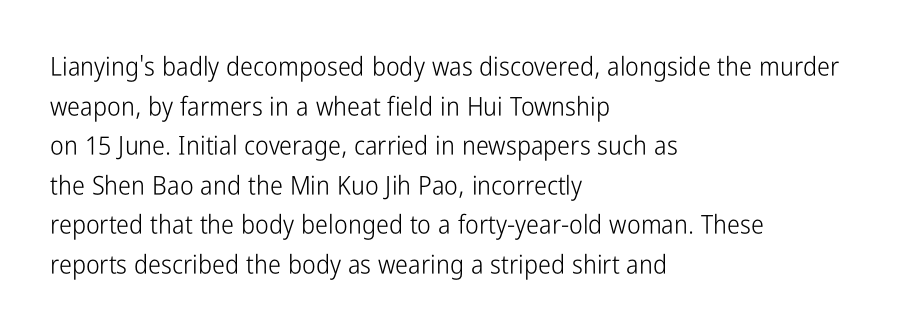
Q: Is the text bold? A: No.
Q: Is the text italic (slanted)? A: No, it is upright.
Q: Is the text underlined? A: No.
Q: How is the paragraph aligned? A: Left-aligned.
Q: Is the spacing between letters normal or unusually wide? A: Normal.
Q: Is the spacing between lines tight, normal or loose? A: Normal.
